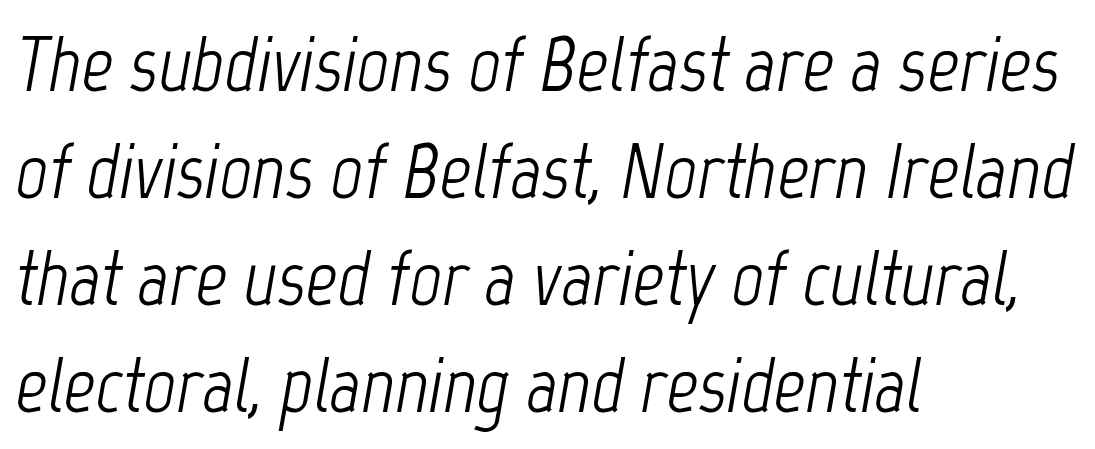
Successive baselines arrive at the customary interval. The face used here is proportionally spaced, like ordinary book or web type. The gap between lines stays unmarked. This rendering leaves character spacing at its baseline value. The passage is arranged the way most books set body copy — flush left. Nothing heavy about these letters — not bold at all.
